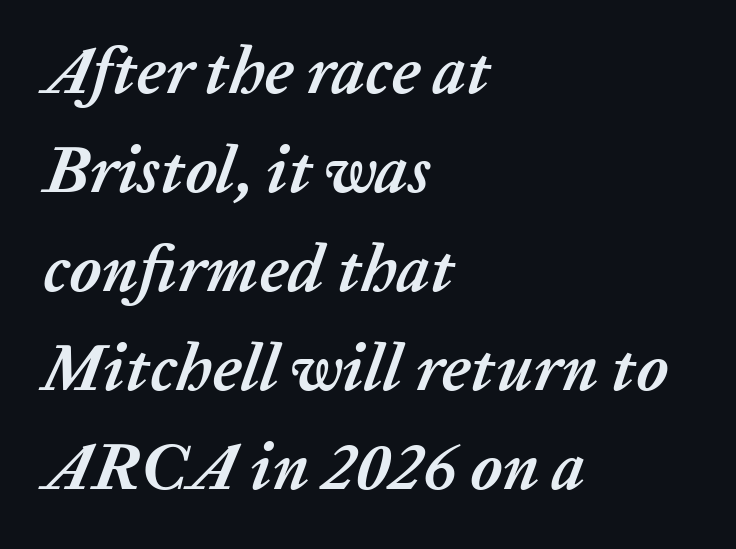
Alignment: flush left. Do the characters align in a grid? No, the font is proportional. Words appear dense and cohesive because spacing is normal. In terms of leading, this rendering sits right in the middle. Letters rest on an invisible, unmarked baseline. A full-strength bold gives these letters their thick strokes.
